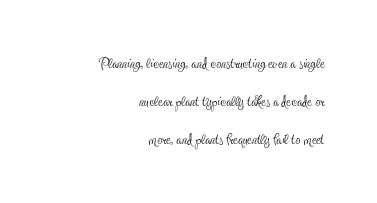
Is the letter spacing exaggerated? No — it looks like the ordinary default. Widely set lines give the paragraph a tall, airy silhouette. Compared with a flush-left layout, this one pins lines to the opposite, right side.
